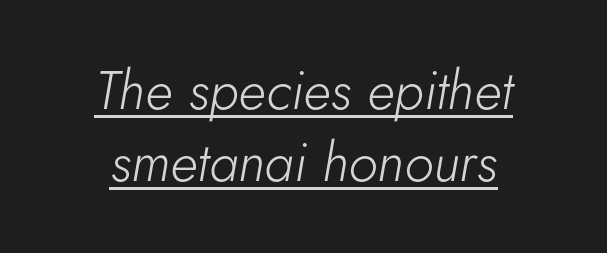
{"italic": "yes", "lean": "right", "slant_degrees": 5, "bold": "no", "weight": "light", "width": "normal", "stroke_contrast": "low", "x_height": "small", "monospaced": "no", "underline": "yes", "align": "center", "line_spacing": "normal", "line_spacing_ratio": 1.33, "letter_spacing": "normal", "letter_spacing_em": 0.0, "glyph_px": 54}
